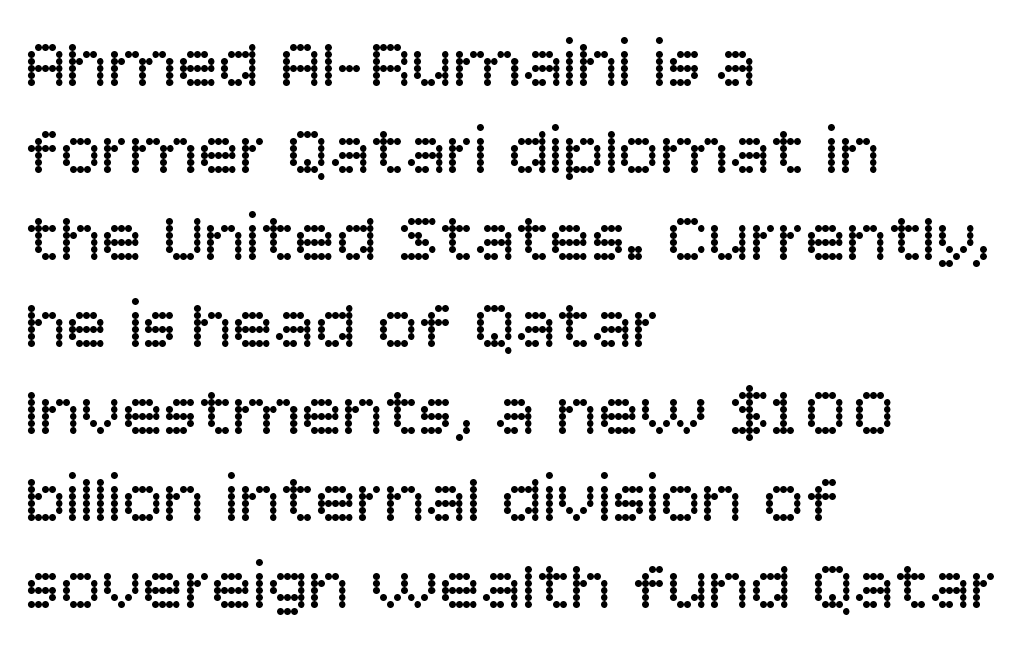
Vertical strokes here are truly vertical. The characters are drawn with everyday or finer stroke widths. The letters carry no serifs — their stems end cleanly without finishing strokes. Varying glyph widths throughout — classic text-font behaviour. Typeset ragged right — the left edge is the straight one.
